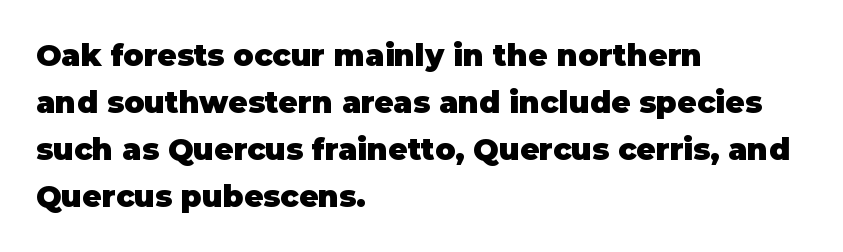
The image shows 30 px heavy sans-serif type, upright; set left-aligned, normal line spacing (1.57x), normal letter spacing, not underlined; low stroke contrast and a large x-height.
